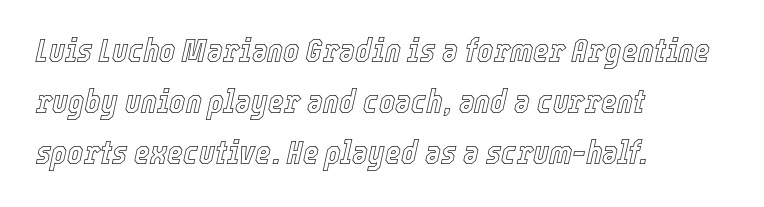
Q: Is the text italic (slanted)? A: Yes, it leans right by about 12 degrees.
Q: Is the text underlined? A: No.
Q: How is the paragraph aligned? A: Left-aligned.
Q: Is the spacing between letters normal or unusually wide? A: Normal.
Q: Is the spacing between lines tight, normal or loose? A: Normal.
Q: Width (condensed, normal, or wide)? A: Condensed.
Q: x-height? A: Medium.
Q: Monospaced? A: No.
